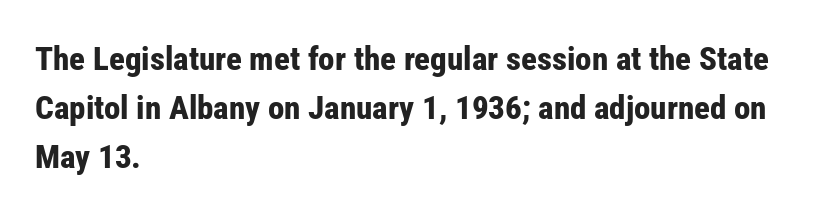
Q: Is the text bold? A: Yes.
Q: Is the text italic (slanted)? A: No, it is upright.
Q: Is the typeface a serif or a sans-serif typeface? A: Sans-serif.
Q: Is the text underlined? A: No.
Q: How is the paragraph aligned? A: Left-aligned.
Q: Is the spacing between letters normal or unusually wide? A: Normal.
Q: Is the spacing between lines tight, normal or loose? A: Normal.
Q: Width (condensed, normal, or wide)? A: Condensed.
Q: Stroke contrast? A: Low.
Q: x-height? A: Medium.
Q: Monospaced? A: No.
